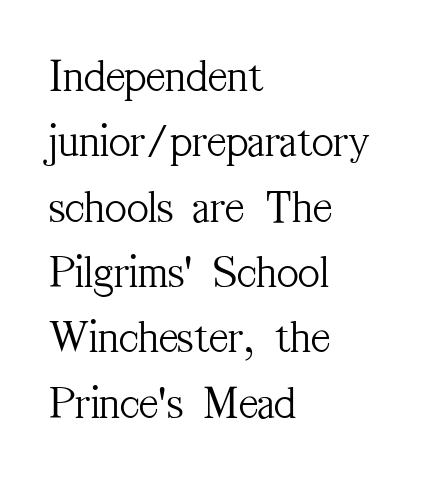
Q: Is the text bold? A: No.
Q: Is the text italic (slanted)? A: No, it is upright.
Q: Is the typeface a serif or a sans-serif typeface? A: Serif.
Q: Is the text underlined? A: No.
Q: How is the paragraph aligned? A: Left-aligned.
Q: Is the spacing between letters normal or unusually wide? A: Normal.
Q: Is the spacing between lines tight, normal or loose? A: Normal.
Q: Width (condensed, normal, or wide)? A: Condensed.
Q: Stroke contrast? A: Medium.
Q: x-height? A: Medium.
Q: Monospaced? A: No.
